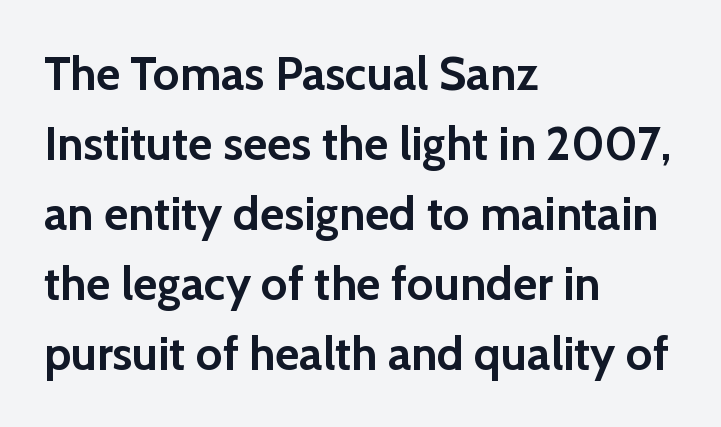
The image shows 47 px semibold sans-serif type, upright; set left-aligned, normal line spacing (1.49x), normal letter spacing, not underlined; low stroke contrast and a medium x-height.
